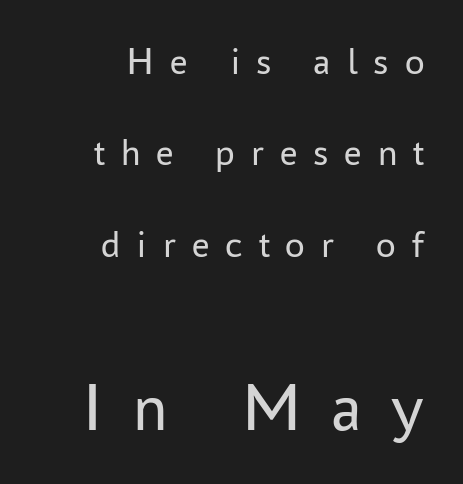
Q: Is the text bold? A: No.
Q: Is the text italic (slanted)? A: No, it is upright.
Q: Is the typeface a serif or a sans-serif typeface? A: Sans-serif.
Q: Is the text underlined? A: No.
Q: How is the paragraph aligned? A: Right-aligned.
Q: Is the spacing between letters normal or unusually wide? A: Unusually wide.
Q: Is the spacing between lines tight, normal or loose? A: Loose.
Q: Which block of text is set in a larger size, the first (top) or the second (bottom)? A: The second (bottom) one.
Q: Width (condensed, normal, or wide)? A: Normal.
Q: Stroke contrast? A: Low.
Q: x-height? A: Medium.
Q: Monospaced? A: No.
